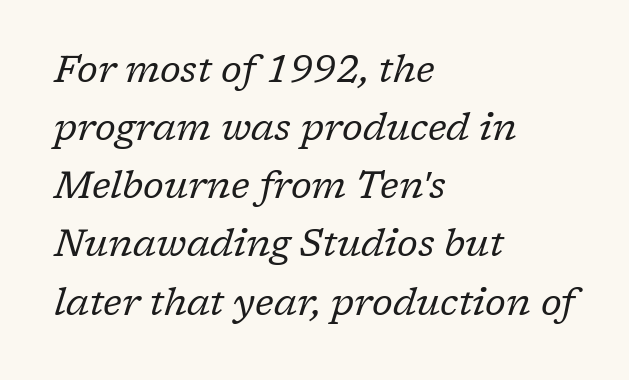
The image shows 38 px regular-weight serif type, italic (leaning right); set left-aligned, normal line spacing (1.53x), normal letter spacing, not underlined; low stroke contrast and a medium x-height.
